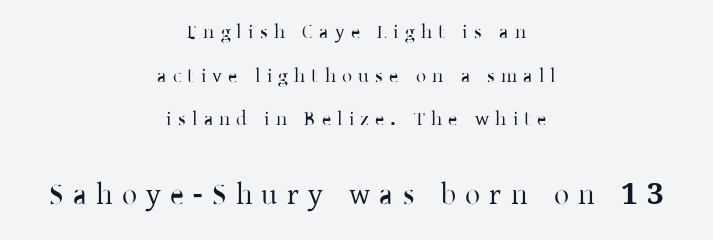
The image shows 30 px serif type, upright; set centered, loose line spacing (2.18x), unusually wide letter spacing (+0.31 em), not underlined; the second (bottom) block is 1.5x larger; low stroke contrast and a medium x-height.
